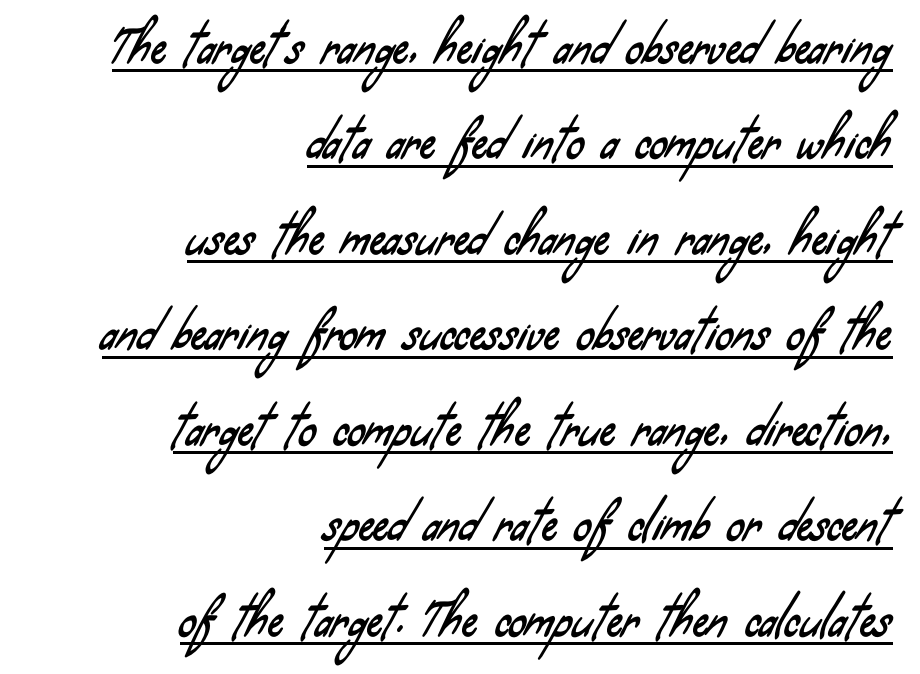
{"serif": "no", "width": "condensed", "stroke_contrast": "low", "x_height": "small", "monospaced": "no", "underline": "yes", "align": "right", "line_spacing": "loose", "line_spacing_ratio": 2.17, "letter_spacing": "normal", "letter_spacing_em": 0.0, "glyph_px": 44}
